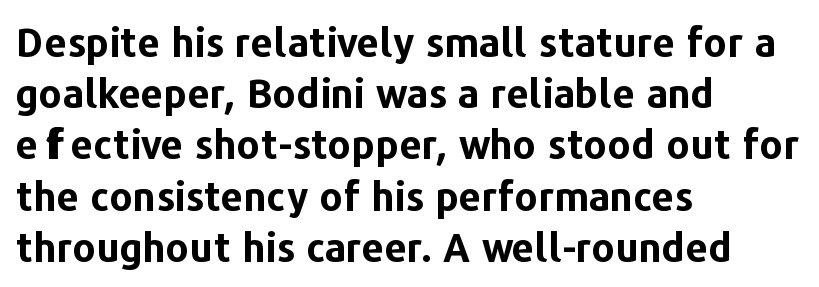
When letters stand straight like this, we call the style roman or upright. Compared with a centered layout, this one pins lines to the left instead. Regarding serifs, this sample does without them. Letter spacing: default. The space directly below the letters is spotless.
